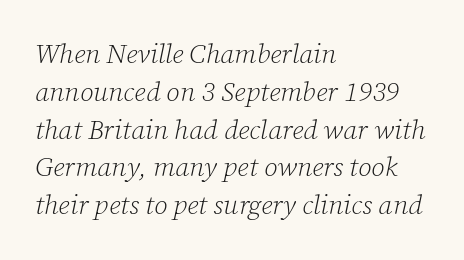
Q: Is the text bold? A: No.
Q: Is the text italic (slanted)? A: Yes, it leans right by about 12 degrees.
Q: Is the text underlined? A: No.
Q: How is the paragraph aligned? A: Left-aligned.
Q: Is the spacing between letters normal or unusually wide? A: Normal.
Q: Is the spacing between lines tight, normal or loose? A: Normal.
